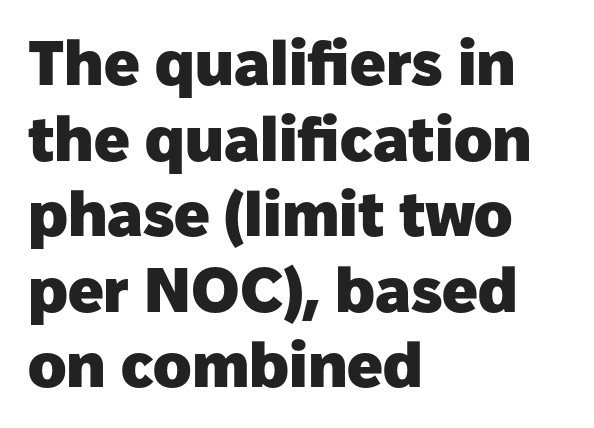
Type without underlining. This is roman type, the default non-slanted kind. Does the weight exceed regular? Yes, all the way to bold. Casual observation: everything's shoved over to the left. The line texture is even and compact thanks to regular tracking. Proportional: the letters do not fall into vertical columns.
